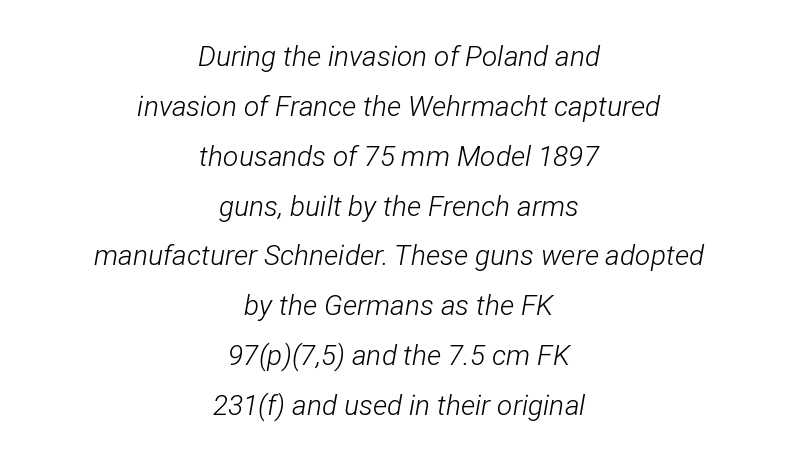
On a weight scale, this lands at 450 or below. Is the letter spacing exaggerated? No — it looks like the ordinary default. No word sits above an underline. This sample uses an oblique cut, with every glyph tilted off the vertical. You could not count columns in this text — the font is proportionally spaced. These lines are centered, leaving both edges ragged.
